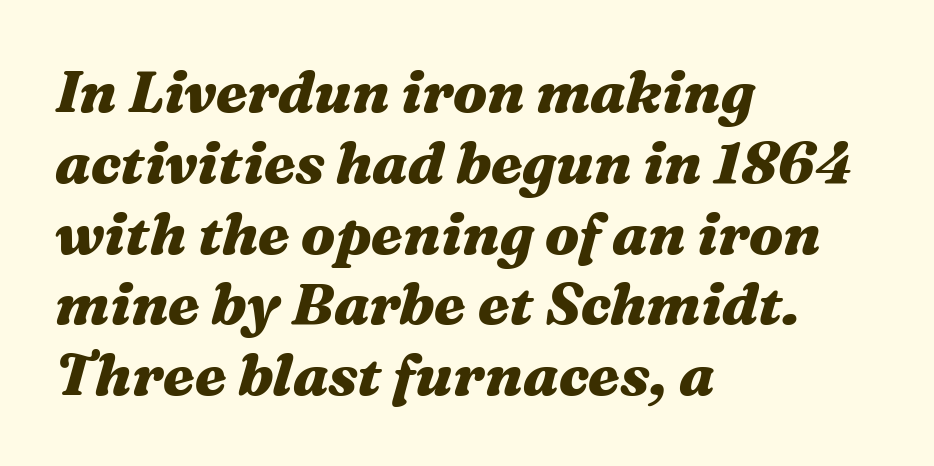
{"italic": "yes", "lean": "right", "slant_degrees": 16, "bold": "yes", "weight": "heavy", "width": "wide", "stroke_contrast": "medium", "x_height": "medium", "monospaced": "no", "underline": "no", "align": "left", "line_spacing_ratio": 1.22, "letter_spacing": "normal", "letter_spacing_em": 0.0, "glyph_px": 58}
